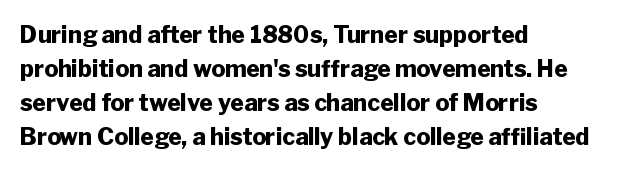
Q: Is the text bold? A: Yes.
Q: Is the text italic (slanted)? A: No, it is upright.
Q: Is the text underlined? A: No.
Q: How is the paragraph aligned? A: Left-aligned.
Q: Is the spacing between letters normal or unusually wide? A: Normal.
Q: Is the spacing between lines tight, normal or loose? A: Normal.
